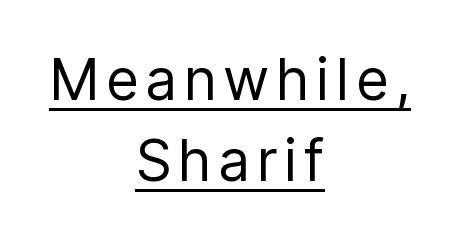
The image shows 57 px regular-weight sans-serif type, upright; set centered, normal line spacing (1.42x), underlined; low stroke contrast and a medium x-height.
